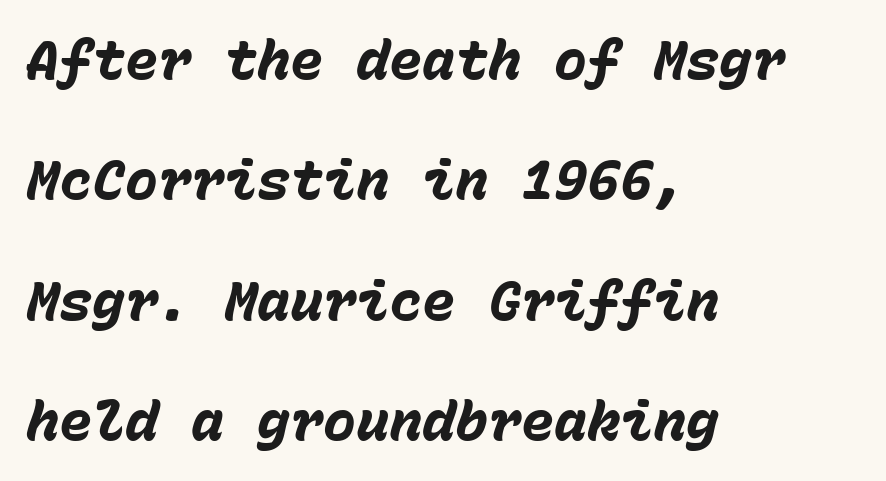
Does the lettering tilt? It does — this is italic. Airy leading. Look at the tracking — it's just the regular setting, nothing added. Here the designer chose a console-style face with uniform glyph widths. The glyphs have the mass of a bold cut. Only glyphs here, with clear space below each row.
